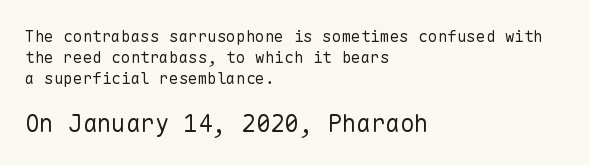
Unbolded letterforms with no extra heft. The rendering uses a moderate line-height, typical for paragraphs. This sample uses an upright cut, with every glyph sitting square on the baseline. Which of the two is more prominent by size? The second, at the bottom. A classic flush-left, rag-right setting is used for this passage.
